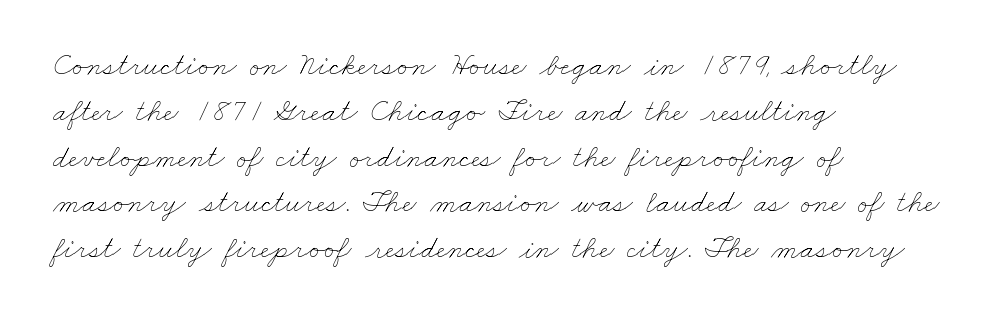
{"bold": "no", "weight": "thin", "width": "wide", "stroke_contrast": "low", "x_height": "small", "monospaced": "no", "underline": "no", "align": "left", "line_spacing": "normal", "line_spacing_ratio": 1.43, "letter_spacing": "normal", "letter_spacing_em": 0.0, "glyph_px": 32}
